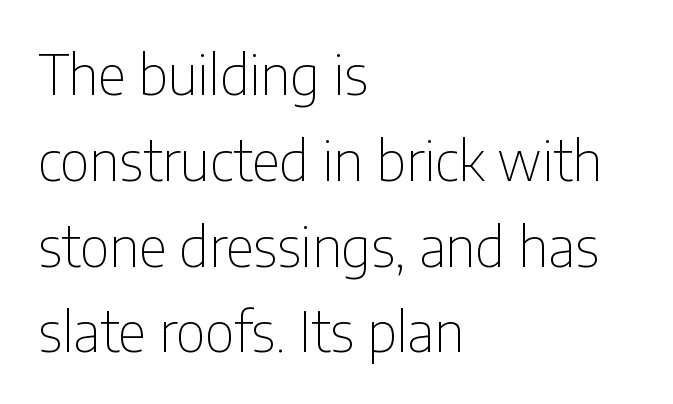
The strip under each line holds only bare page. Regarding leading, the lines here are spaced in the standard way. This sample has the flowing, uneven cadence of proportional lettering. Classification — sans serif. A typesetter would call this zero additional tracking. The cut favours lightness, reaching ordinary text weight at its darkest.
